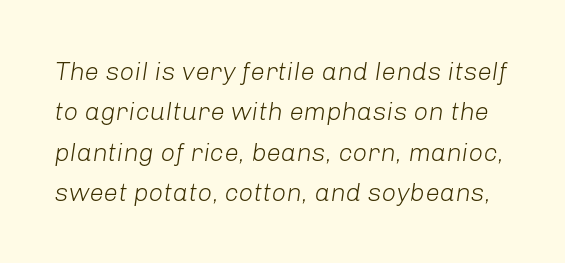
The passage shown leans; its letterforms are oblique. Letter spacing: default. Weight: not bold — regular or lighter. Quick note: interline space is typical.
